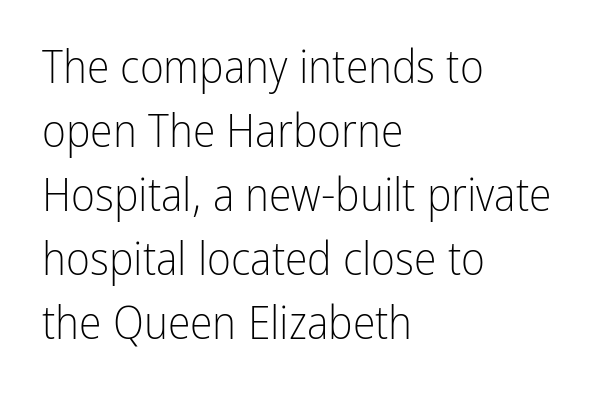
{"serif": "no", "italic": "no", "bold": "no", "weight": "light", "width": "condensed", "stroke_contrast": "low", "x_height": "medium", "monospaced": "no", "underline": "no", "align": "left", "line_spacing": "normal", "line_spacing_ratio": 1.39, "letter_spacing": "normal", "letter_spacing_em": 0.0, "glyph_px": 46}
